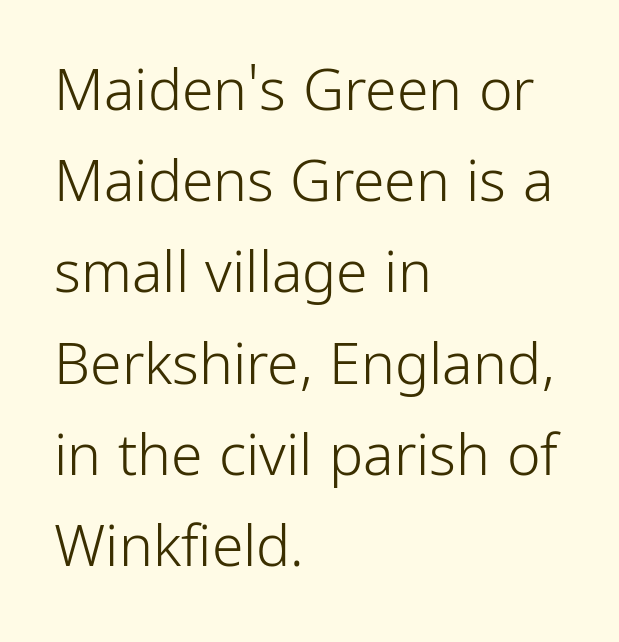
The image shows 57 px light, condensed sans-serif type, upright; set left-aligned, normal line spacing (1.6x), normal letter spacing, not underlined; low stroke contrast and a medium x-height.
